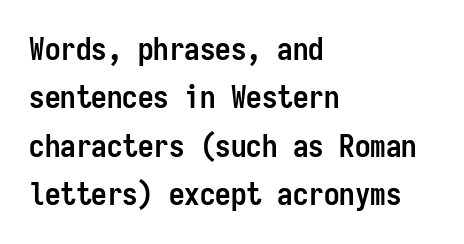
The image shows 31 px semibold, condensed sans-serif type, upright, monospaced; set left-aligned, normal line spacing (1.56x), normal letter spacing, not underlined; low stroke contrast and a medium x-height.
